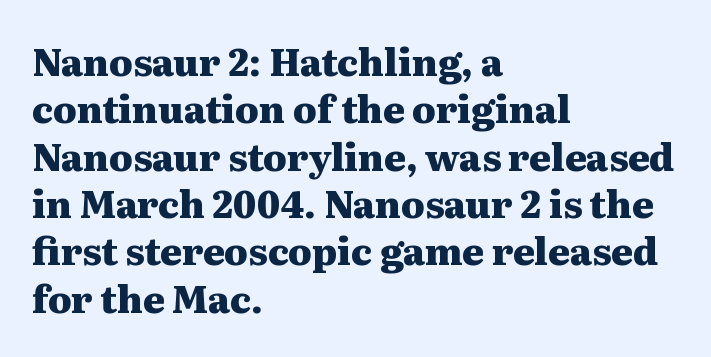
Q: Is the text bold? A: Yes.
Q: Is the text italic (slanted)? A: No, it is upright.
Q: Is the typeface a serif or a sans-serif typeface? A: Serif.
Q: Is the text underlined? A: No.
Q: How is the paragraph aligned? A: Left-aligned.
Q: Is the spacing between letters normal or unusually wide? A: Normal.
Q: Is the spacing between lines tight, normal or loose? A: Normal.
Q: Width (condensed, normal, or wide)? A: Wide.
Q: Stroke contrast? A: Medium.
Q: x-height? A: Medium.
Q: Monospaced? A: No.
